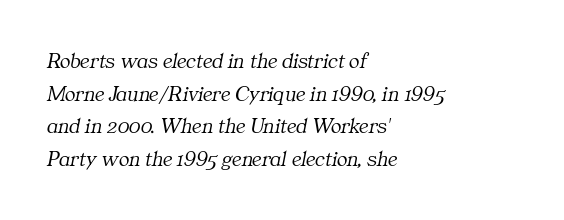
The image shows 22 px text type, italic (leaning right); set left-aligned, normal line spacing (1.48x), normal letter spacing, not underlined.
